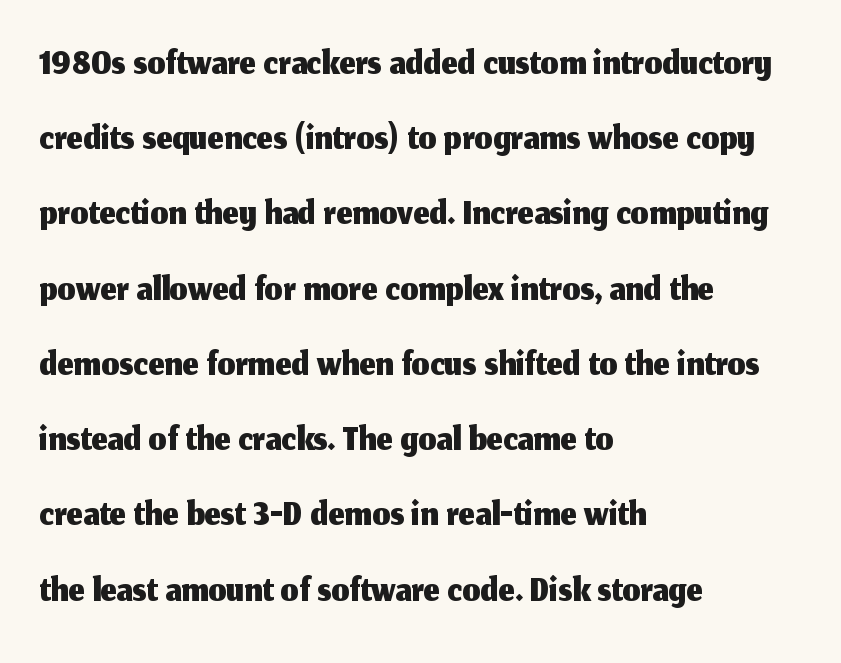
The image shows 57 px sans-serif type, upright; set left-aligned, normal line spacing (1.32x), normal letter spacing, not underlined; medium stroke contrast and a medium x-height.
